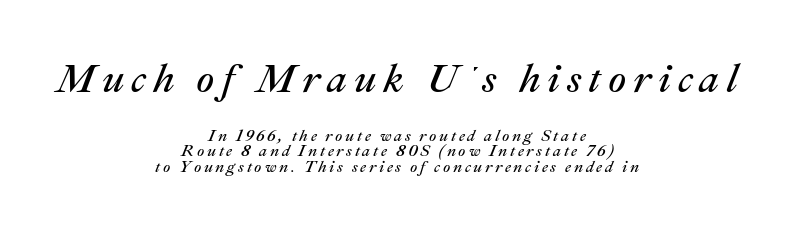
{"italic": "yes", "lean": "right", "slant_degrees": 22, "bold": "no", "weight": "regular", "width": "normal", "stroke_contrast": "medium", "x_height": "medium", "monospaced": "no", "underline": "no", "align": "center", "line_spacing": "tight", "line_spacing_ratio": 0.97, "larger_block": "first", "size_ratio": 2.5, "glyph_px": 40}
